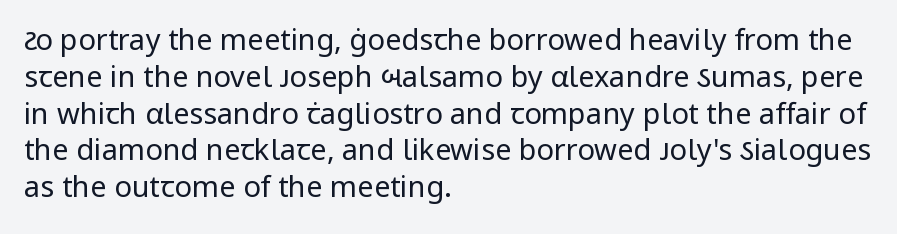
{"serif": "no", "italic": "no", "bold": "no", "weight": "regular", "width": "normal", "stroke_contrast": "low", "x_height": "medium", "monospaced": "no", "underline": "no", "align": "left", "line_spacing": "normal", "line_spacing_ratio": 1.27, "letter_spacing": "normal", "letter_spacing_em": 0.0, "glyph_px": 29}
